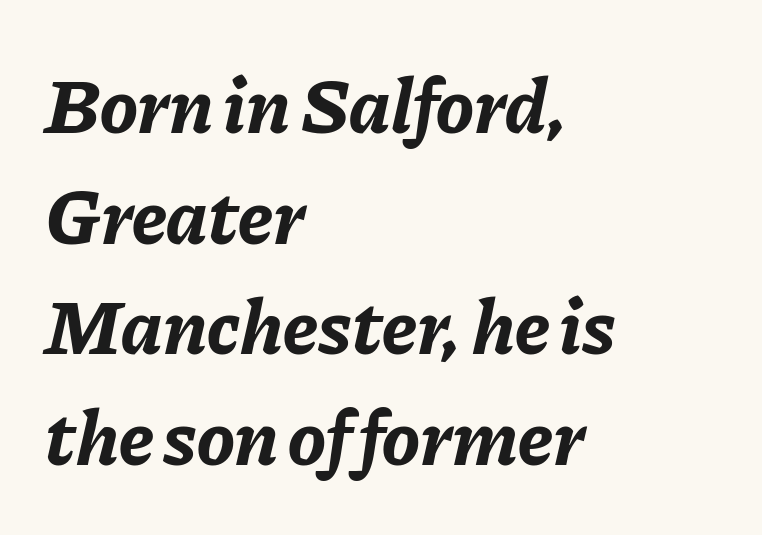
This sample has the flowing, uneven cadence of proportional lettering. Observe the lean: these are italic letterforms. Check under the words: just untouched page. Notice how thick the strokes are: this is what a full bold looks like.
